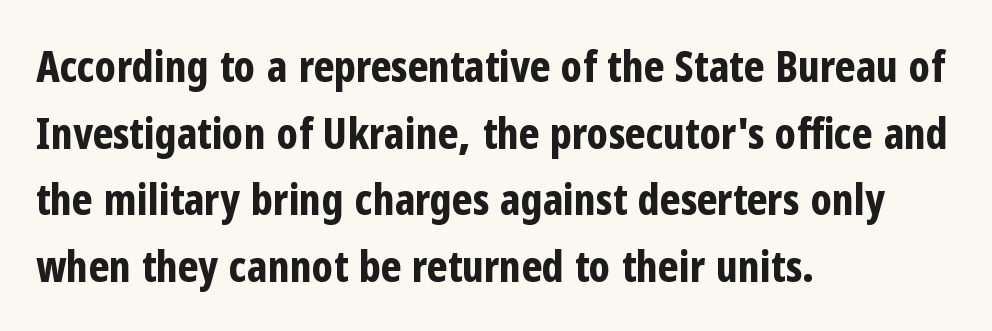
Q: Is the text bold? A: Yes.
Q: Is the text italic (slanted)? A: No, it is upright.
Q: Is the typeface a serif or a sans-serif typeface? A: Sans-serif.
Q: Is the text underlined? A: No.
Q: How is the paragraph aligned? A: Left-aligned.
Q: Is the spacing between letters normal or unusually wide? A: Normal.
Q: Is the spacing between lines tight, normal or loose? A: Normal.
Q: Width (condensed, normal, or wide)? A: Condensed.
Q: Stroke contrast? A: Low.
Q: x-height? A: Medium.
Q: Monospaced? A: No.
